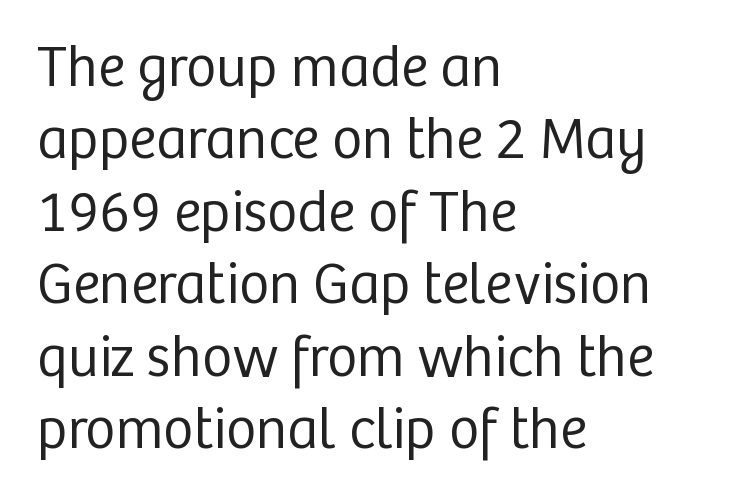
{"serif": "no", "italic": "no", "bold": "no", "weight": "regular", "width": "normal", "stroke_contrast": "low", "x_height": "medium", "monospaced": "no", "underline": "no", "align": "left", "line_spacing": "normal", "line_spacing_ratio": 1.25, "letter_spacing": "normal", "letter_spacing_em": 0.0, "glyph_px": 58}
